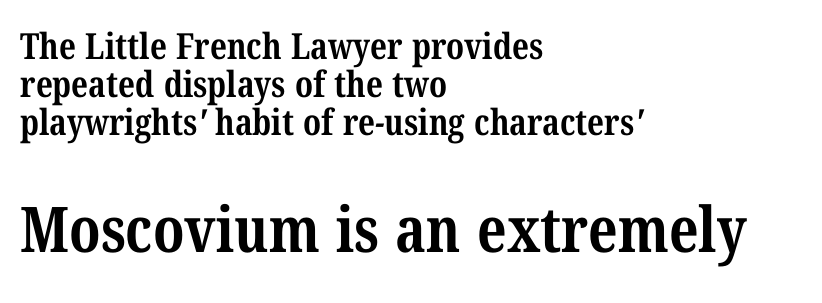
The image shows 63 px bold, condensed serif type; set left-aligned, tight line spacing (1.05x), normal letter spacing, not underlined; the second (bottom) block is 1.75x larger; medium stroke contrast and a medium x-height.
